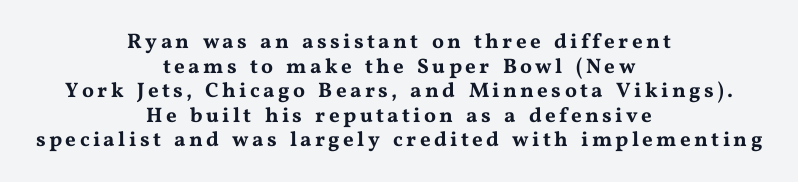
The image shows 21 px text type, upright; set centered, line spacing 1.17x, not underlined.
